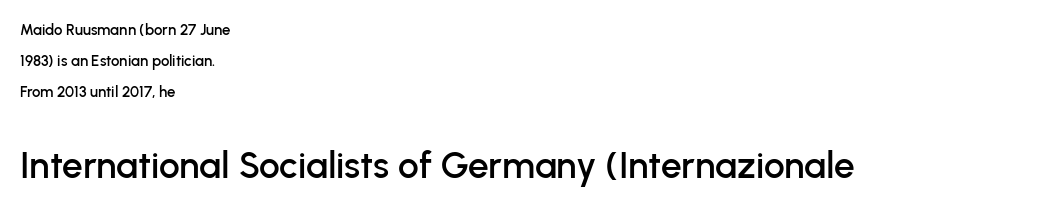
The image shows 37 px sans-serif type, upright; set left-aligned, loose line spacing (2.06x), normal letter spacing, not underlined; the second (bottom) block is 2.47x larger; low stroke contrast and a medium x-height.
